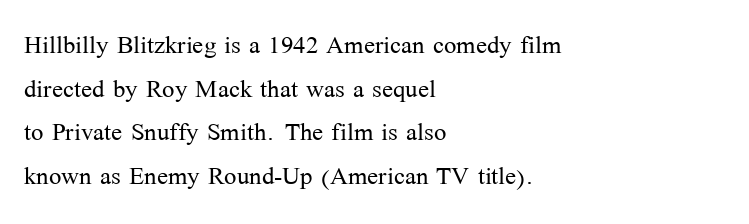
Each row of text sits above clean, open space. Observe the serifs anchoring each vertical stroke in this sample. Teacher's note: observe the even left margin — that is flush-left alignment. The face looks like a standard text weight, possibly lighter.
